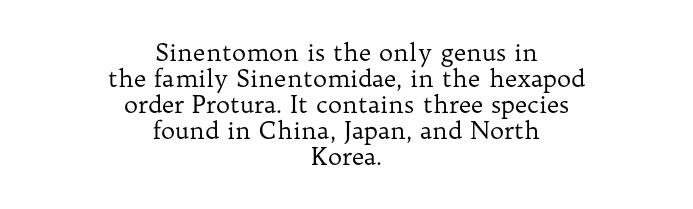
{"italic": "no", "bold": "no", "underline": "no", "align": "center", "line_spacing": "tight", "line_spacing_ratio": 1.08, "letter_spacing": "normal", "letter_spacing_em": 0.0, "glyph_px": 24}
